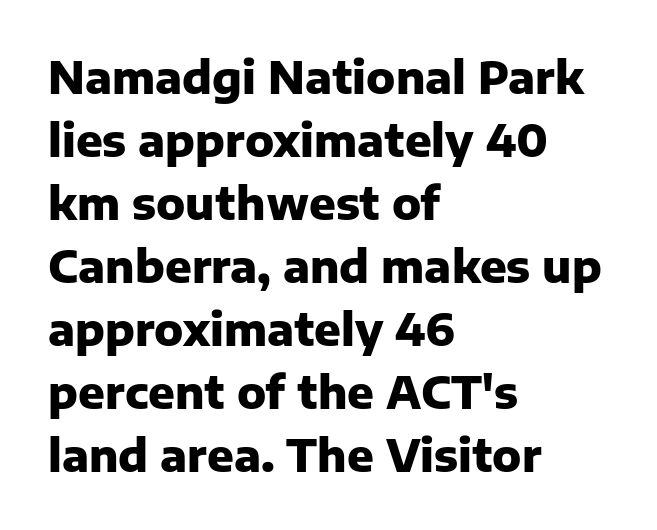
The image shows 44 px heavy sans-serif type, upright; set left-aligned, normal line spacing (1.43x), normal letter spacing, not underlined; low stroke contrast and a medium x-height.
